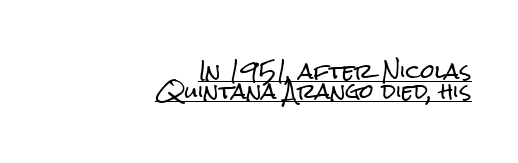
What stands out about the letter spacing? Nothing — it is the standard amount. Line spacing here is tight. Tall strokes in this sample are plumb rather than angled. Quick note: underline on. Does the copy run flush right? Yes — the right margin is perfectly even.
